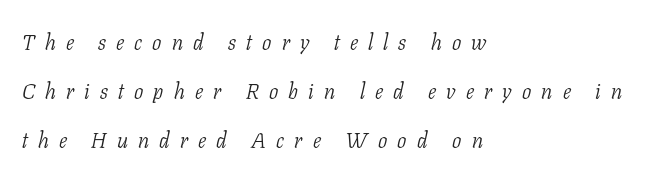
{"italic": "yes", "lean": "right", "slant_degrees": 11, "bold": "no", "underline": "no", "align": "left", "line_spacing": "loose", "line_spacing_ratio": 2.22, "letter_spacing": "wide", "letter_spacing_em": 0.46, "glyph_px": 22}
